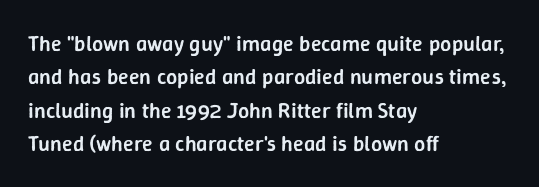
Q: Is the text bold? A: Semi-bold.
Q: Is the text italic (slanted)? A: No, it is upright.
Q: Is the text underlined? A: No.
Q: How is the paragraph aligned? A: Left-aligned.
Q: Is the spacing between letters normal or unusually wide? A: Normal.
Q: Is the spacing between lines tight, normal or loose? A: Normal.
